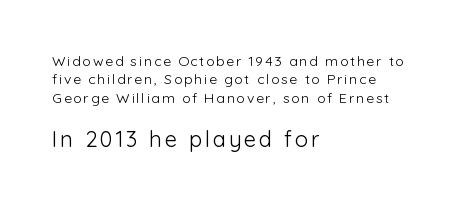
The image shows 22 px text type, upright; set left-aligned, normal line spacing (1.32x), not underlined; the second (bottom) block is 1.57x larger.
